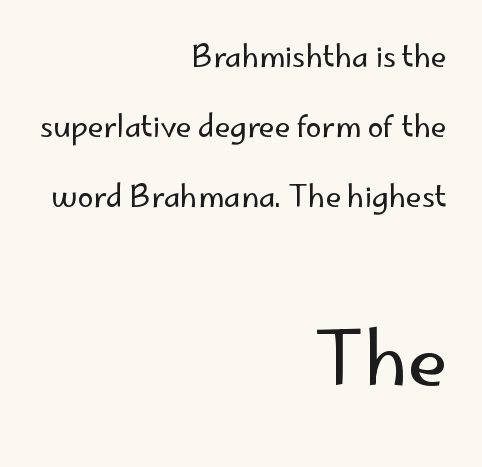
{"serif": "no", "italic": "no", "bold": "no", "weight": "regular", "width": "normal", "stroke_contrast": "low", "x_height": "small", "monospaced": "no", "underline": "no", "align": "right", "line_spacing": "loose", "line_spacing_ratio": 2.42, "letter_spacing": "normal", "letter_spacing_em": 0.0, "larger_block": "second", "size_ratio": 2.52, "glyph_px": 73}
